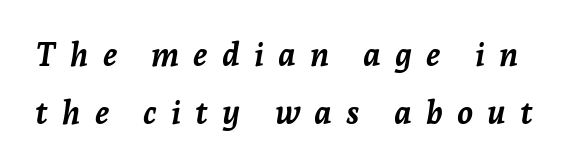
The image shows 32 px semibold type, italic (leaning right); set line spacing 1.8x, unusually wide letter spacing (+0.44 em), not underlined; low stroke contrast and a medium x-height.
